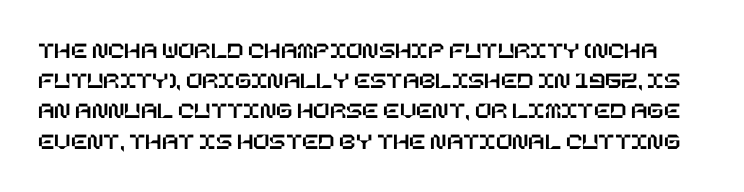
Q: Is the text italic (slanted)? A: No, it is upright.
Q: Is the text underlined? A: No.
Q: Is the spacing between letters normal or unusually wide? A: Normal.
Q: Is the spacing between lines tight, normal or loose? A: Normal.
